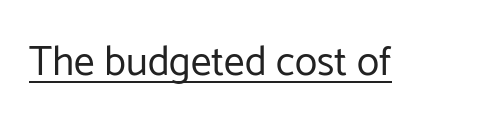
Regarding serifs, this sample does without them. Weight: in the light-to-regular range. The gaps between neighbouring characters are ordinary and unremarkable. The letters stand straight up with perfectly vertical stems. These characters rest on top of a visible drawn line. Here the designer chose a conventional face with non-uniform glyph widths.
